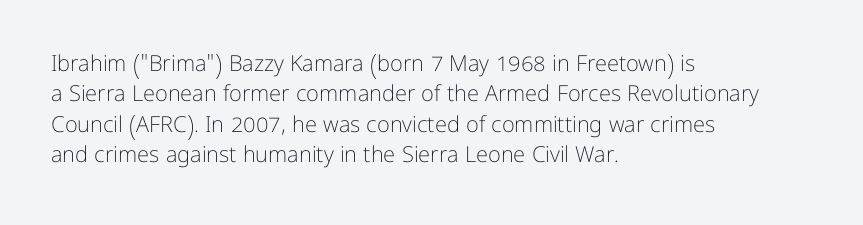
Q: Is the text bold? A: No.
Q: Is the text italic (slanted)? A: No, it is upright.
Q: Is the text underlined? A: No.
Q: How is the paragraph aligned? A: Left-aligned.
Q: Is the spacing between letters normal or unusually wide? A: Normal.
Q: Is the spacing between lines tight, normal or loose? A: Normal.
